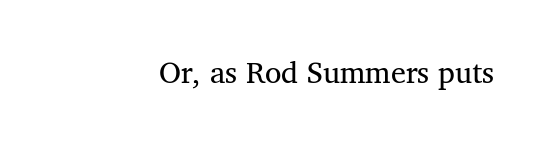
Q: Is the typeface a serif or a sans-serif typeface? A: Serif.
Q: Is the text underlined? A: No.
Q: Is the spacing between letters normal or unusually wide? A: Normal.
Q: Width (condensed, normal, or wide)? A: Normal.
Q: Stroke contrast? A: Medium.
Q: x-height? A: Medium.
Q: Monospaced? A: No.
